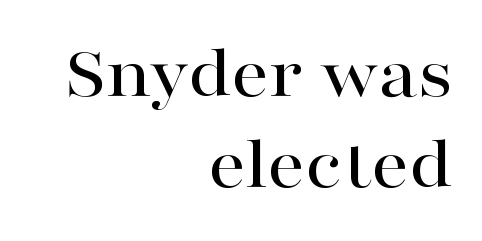
Q: Is the text italic (slanted)? A: No, it is upright.
Q: Is the typeface a serif or a sans-serif typeface? A: Serif.
Q: Is the text underlined? A: No.
Q: How is the paragraph aligned? A: Right-aligned.
Q: Is the spacing between letters normal or unusually wide? A: Normal.
Q: Width (condensed, normal, or wide)? A: Wide.
Q: Stroke contrast? A: High.
Q: x-height? A: Medium.
Q: Monospaced? A: No.
